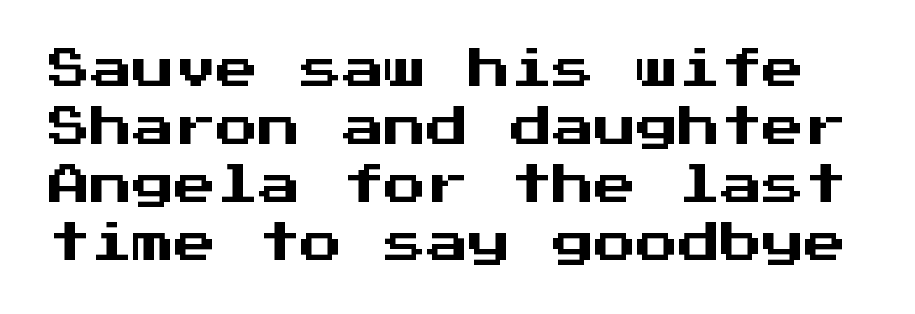
Q: Is the text italic (slanted)? A: No, it is upright.
Q: Is the typeface a serif or a sans-serif typeface? A: Sans-serif.
Q: Is the text underlined? A: No.
Q: Is the spacing between letters normal or unusually wide? A: Normal.
Q: Is the spacing between lines tight, normal or loose? A: Normal.
Q: Width (condensed, normal, or wide)? A: Normal.
Q: Stroke contrast? A: Medium.
Q: x-height? A: Medium.
Q: Monospaced? A: Yes.
